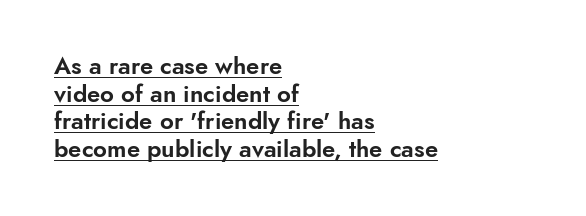
Q: Is the text italic (slanted)? A: No, it is upright.
Q: Is the text underlined? A: Yes.
Q: How is the paragraph aligned? A: Left-aligned.
Q: Is the spacing between letters normal or unusually wide? A: Normal.
Q: Is the spacing between lines tight, normal or loose? A: Tight.
